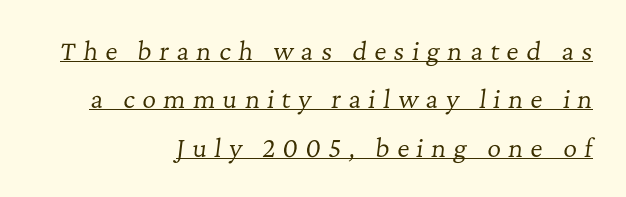
{"italic": "yes", "lean": "right", "slant_degrees": 7, "bold": "no", "underline": "yes", "align": "right", "line_spacing": "loose", "line_spacing_ratio": 2.02, "letter_spacing": "wide", "letter_spacing_em": 0.31, "glyph_px": 24}
